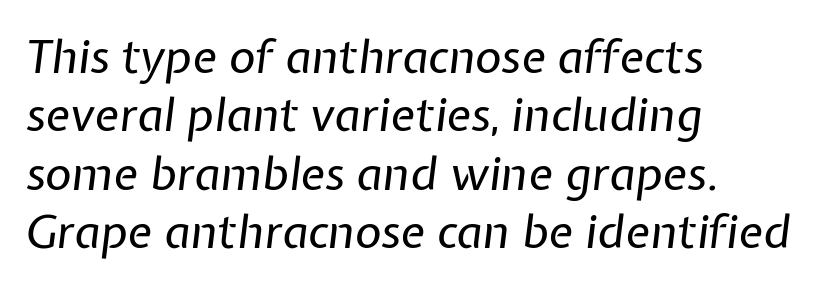
Q: Is the text bold? A: No.
Q: Is the text italic (slanted)? A: Yes, it leans right by about 7 degrees.
Q: Is the text underlined? A: No.
Q: How is the paragraph aligned? A: Left-aligned.
Q: Is the spacing between letters normal or unusually wide? A: Normal.
Q: Is the spacing between lines tight, normal or loose? A: Normal.
Q: Width (condensed, normal, or wide)? A: Normal.
Q: Stroke contrast? A: Low.
Q: x-height? A: Medium.
Q: Monospaced? A: No.
